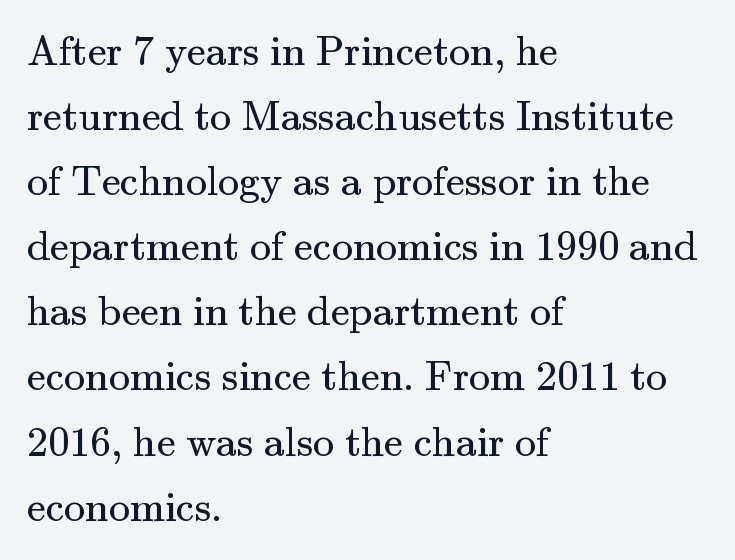
{"serif": "yes", "italic": "no", "bold": "no", "weight": "regular", "width": "normal", "stroke_contrast": "medium", "x_height": "small", "monospaced": "no", "underline": "no", "align": "left", "line_spacing": "normal", "line_spacing_ratio": 1.55, "letter_spacing": "normal", "letter_spacing_em": 0.0, "glyph_px": 42}
